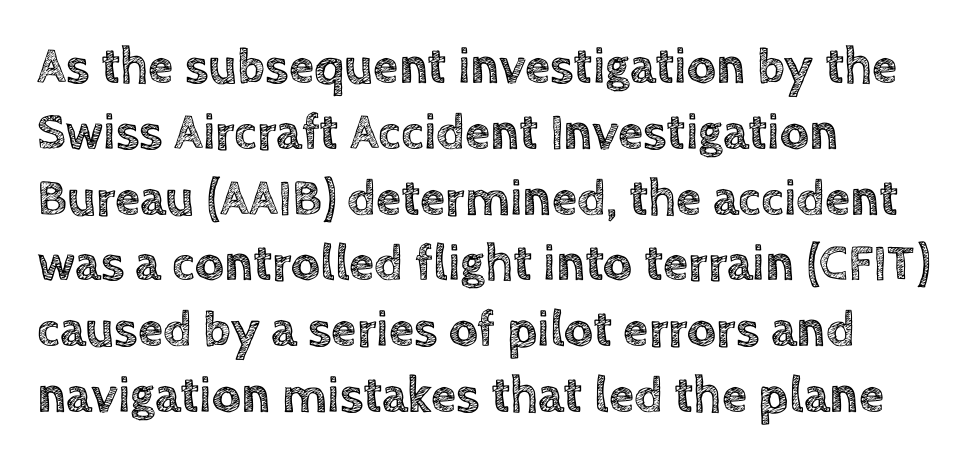
A typesetter would call this leading conventional body-copy spacing. The space directly below the letters is spotless. The letters stand upright; this is a roman face. Horizontally, the lines are justified to the leading edge only. Each letter keeps its own natural width here, so spacing adapts to shape.
